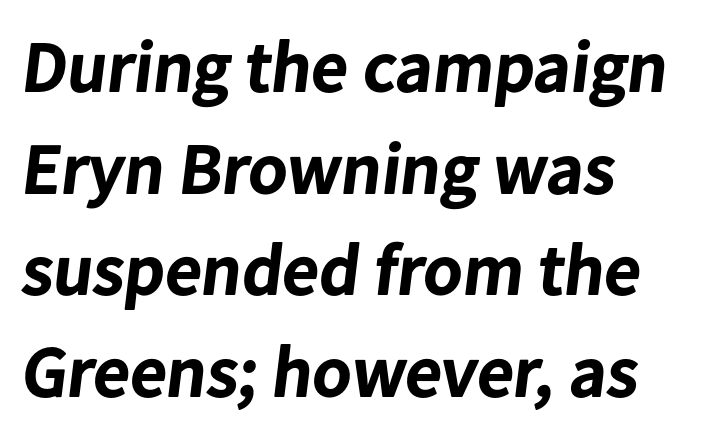
{"serif": "no", "bold": "yes", "weight": "bold", "width": "normal", "stroke_contrast": "low", "x_height": "medium", "monospaced": "no", "underline": "no", "align": "left", "line_spacing": "normal", "line_spacing_ratio": 1.41, "letter_spacing": "normal", "letter_spacing_em": 0.0, "glyph_px": 72}
